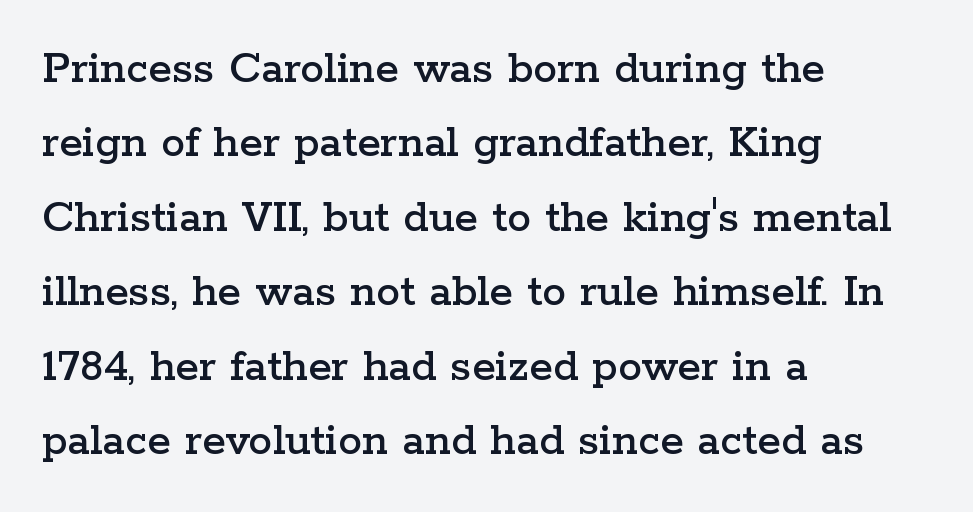
{"serif": "yes", "italic": "no", "width": "wide", "stroke_contrast": "low", "x_height": "medium", "monospaced": "no", "underline": "no", "align": "left", "line_spacing": "normal", "line_spacing_ratio": 1.55, "letter_spacing": "normal", "letter_spacing_em": 0.0, "glyph_px": 48}
